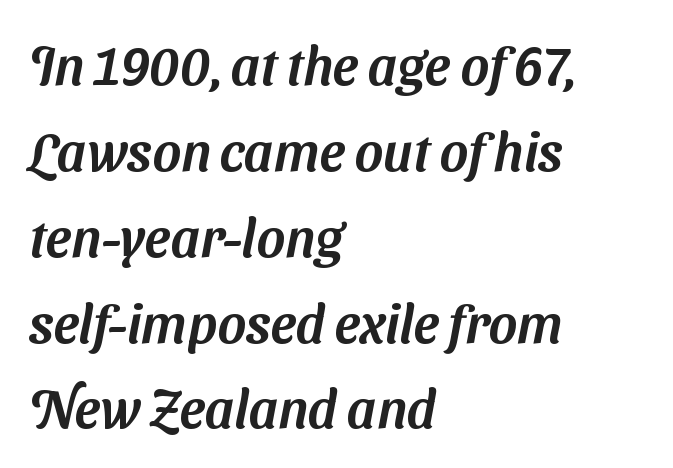
Q: Is the typeface a serif or a sans-serif typeface? A: Sans-serif.
Q: Is the text underlined? A: No.
Q: How is the paragraph aligned? A: Left-aligned.
Q: Is the spacing between letters normal or unusually wide? A: Normal.
Q: Is the spacing between lines tight, normal or loose? A: Normal.
Q: Width (condensed, normal, or wide)? A: Normal.
Q: Stroke contrast? A: Medium.
Q: x-height? A: Medium.
Q: Monospaced? A: No.
